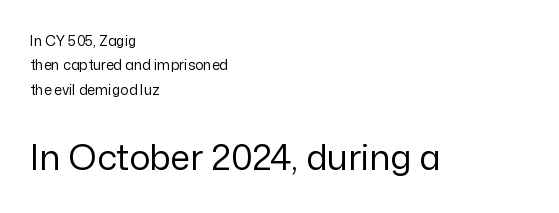
{"serif": "no", "italic": "no", "bold": "no", "weight": "regular", "width": "normal", "stroke_contrast": "low", "x_height": "medium", "monospaced": "no", "underline": "no", "align": "left", "line_spacing_ratio": 1.74, "letter_spacing": "normal", "letter_spacing_em": 0.0, "larger_block": "second", "size_ratio": 2.5, "glyph_px": 35}
